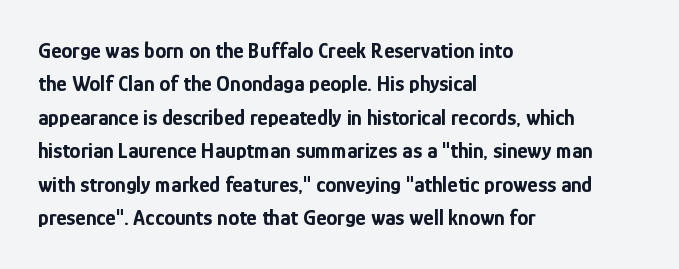
The strip under each line holds only bare page. Between one letter and the next there's only the usual sliver of space. Is there any slant? The stems are plumb. Plenty of ink on the page — the face is bold. Leading matches the norm, producing a regular column.
